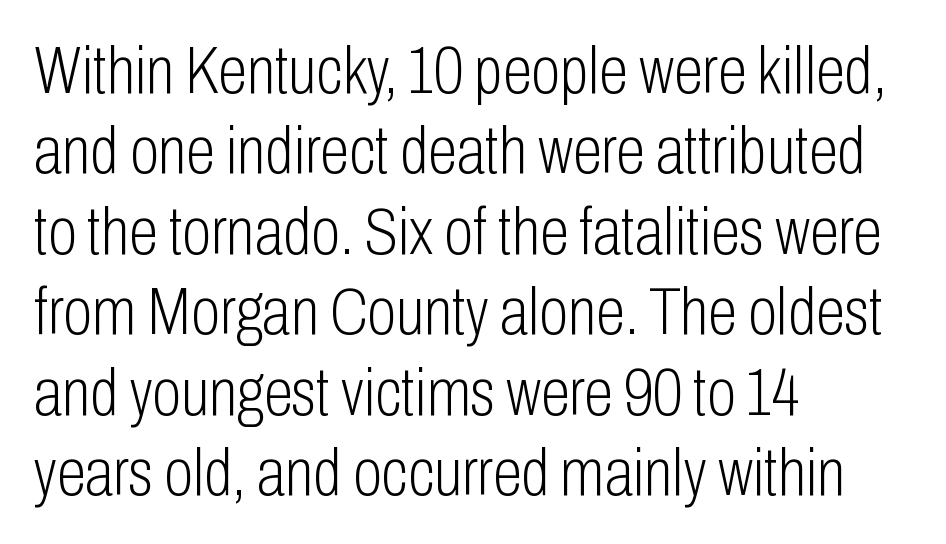
Q: Is the text bold? A: No.
Q: Is the text italic (slanted)? A: No, it is upright.
Q: Is the typeface a serif or a sans-serif typeface? A: Sans-serif.
Q: Is the text underlined? A: No.
Q: How is the paragraph aligned? A: Left-aligned.
Q: Is the spacing between letters normal or unusually wide? A: Normal.
Q: Width (condensed, normal, or wide)? A: Condensed.
Q: Stroke contrast? A: Low.
Q: x-height? A: Medium.
Q: Monospaced? A: No.
